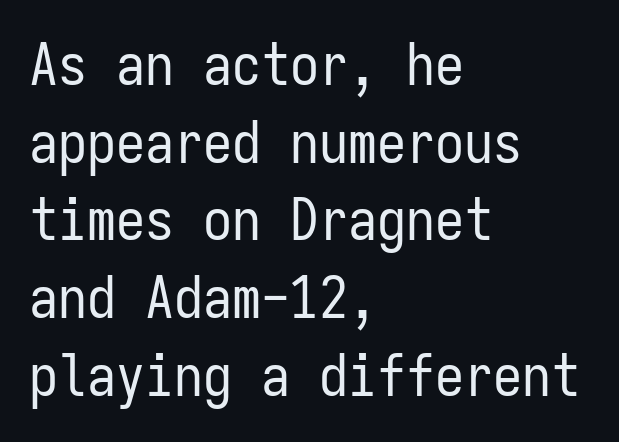
The rendering shows plain stroke endings on the letterforms — a sans-serif design. Designer's note — italics off, roman on. The passage shown stacks its lines at a standard gap. Leftover space on each line is placed entirely after the last word.
